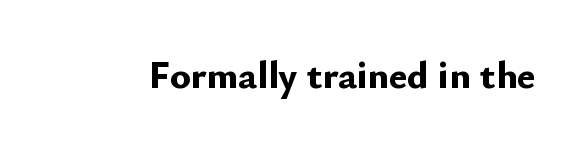
The image shows 39 px bold sans-serif type, upright; set normal letter spacing, not underlined; low stroke contrast and a small x-height.
